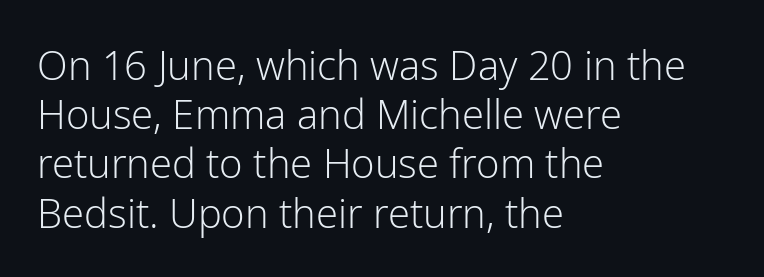
Q: Is the text bold? A: No.
Q: Is the text italic (slanted)? A: No, it is upright.
Q: Is the typeface a serif or a sans-serif typeface? A: Sans-serif.
Q: Is the text underlined? A: No.
Q: How is the paragraph aligned? A: Left-aligned.
Q: Is the spacing between letters normal or unusually wide? A: Normal.
Q: Width (condensed, normal, or wide)? A: Normal.
Q: Stroke contrast? A: Low.
Q: x-height? A: Medium.
Q: Monospaced? A: No.
